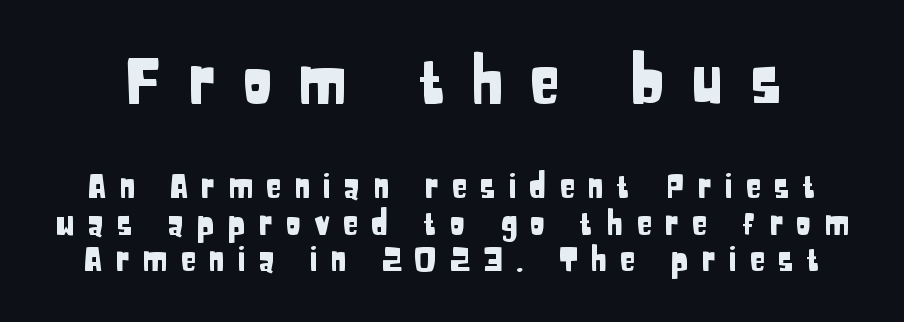
Letter spacing: wide. Quick note: interline space is minimal. The letters advance in unequal steps, a hallmark of proportional type. A roman cut, with each character standing at attention.
